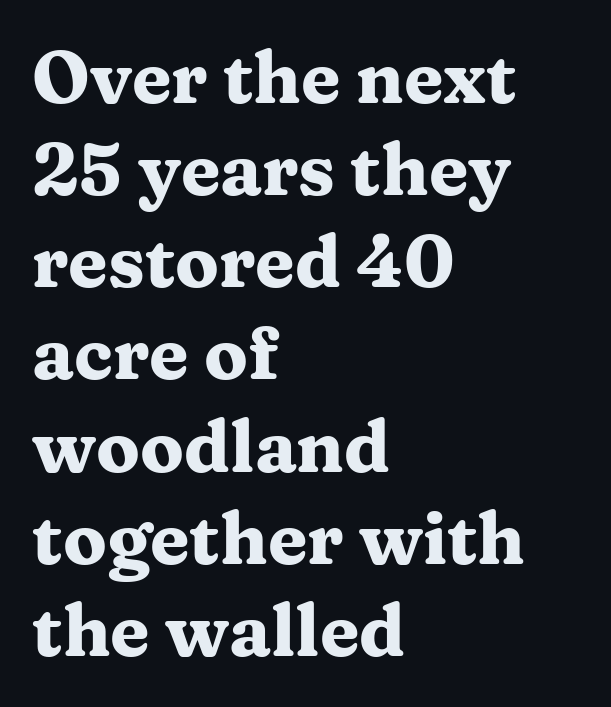
Honestly, there is no underline to notice here at all. A typesetter would call this proportional, since set widths differ per character. In terms of posture, this sample is upright. The tracking reads as untouched default to a designer's eye.
